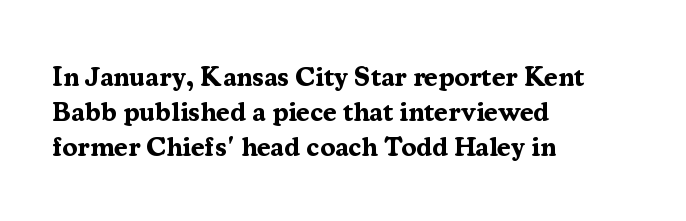
Is there much room between lines? A standard amount, neither cramped nor airy. Emphasis by weight is at full strength: bold. Each word holds together tightly as a unit, with standard inter-letter gaps. Rule under the text: the space is simply empty. Style check: upright. Does the copy run flush right? No — it runs flush left.
